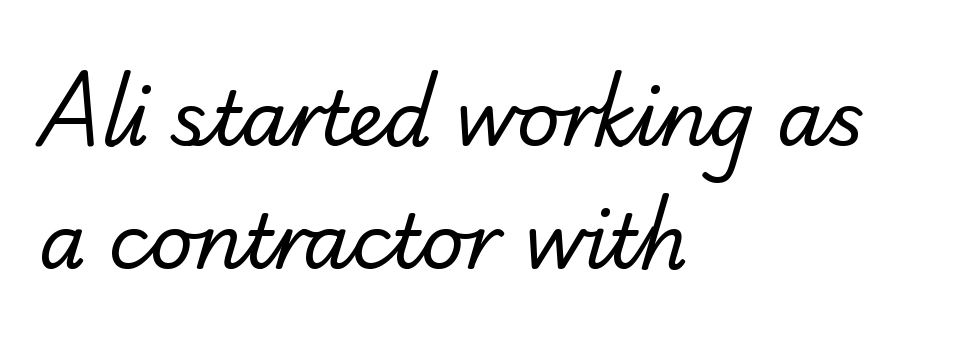
Is this a heavy cut? Hardly; it is regular or lighter. Successive baselines arrive at the customary interval. Casual observation: everything's shoved over to the left. Look at the bottom of the vertical strokes: they flare into serifs here. Note the varied advance widths — an 'i' is clearly narrower than an 'm'.
